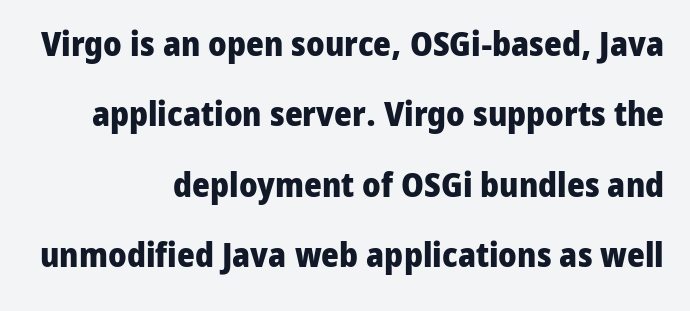
Q: Is the text bold? A: Yes.
Q: Is the text italic (slanted)? A: No, it is upright.
Q: Is the typeface a serif or a sans-serif typeface? A: Sans-serif.
Q: Is the text underlined? A: No.
Q: How is the paragraph aligned? A: Right-aligned.
Q: Is the spacing between letters normal or unusually wide? A: Normal.
Q: Is the spacing between lines tight, normal or loose? A: Loose.
Q: Width (condensed, normal, or wide)? A: Normal.
Q: Stroke contrast? A: Low.
Q: x-height? A: Medium.
Q: Monospaced? A: No.
